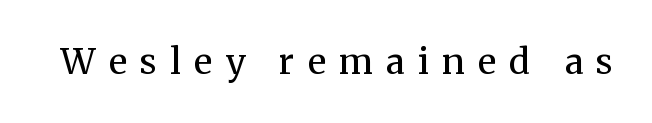
The image shows 35 px regular-weight serif type, upright; set unusually wide letter spacing (+0.38 em), not underlined; medium stroke contrast and a medium x-height.
